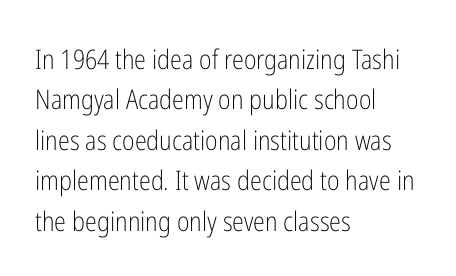
Q: Is the text bold? A: No.
Q: Is the text italic (slanted)? A: No, it is upright.
Q: Is the text underlined? A: No.
Q: How is the paragraph aligned? A: Left-aligned.
Q: Is the spacing between letters normal or unusually wide? A: Normal.
Q: Is the spacing between lines tight, normal or loose? A: Normal.
